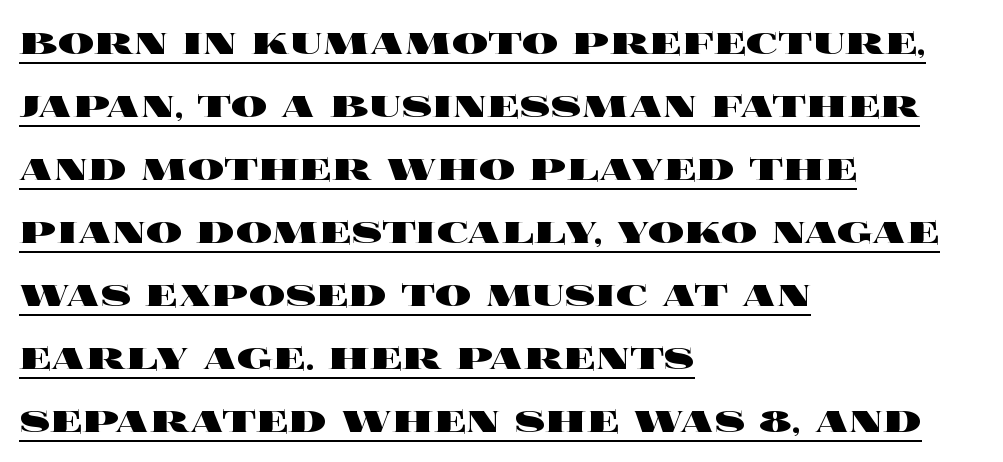
These lines keep a tight, regular rhythm from letter to letter. Ascenders rise straight up at ninety degrees. A normal amount of white space separates one row of letters from the next. Notice how thick the strokes are: this is what a full bold looks like. The setting favours the left margin, as ordinary paragraphs usually do.
